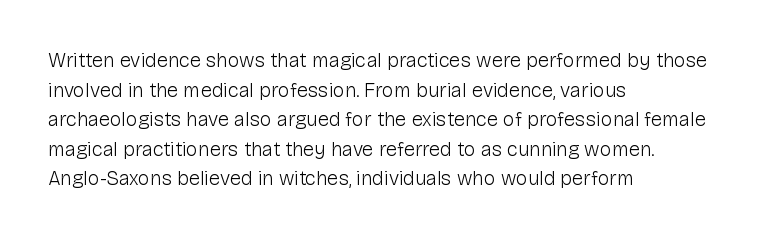
Compared with a typical body face, this is equally light or lighter still. The line texture is even and compact thanks to regular tracking. The space directly below the letters is spotless. Nope, not italic — everything's standing straight.
